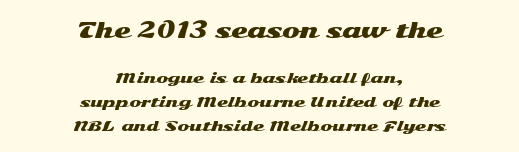
Q: Is the text italic (slanted)? A: Yes.
Q: Is the text underlined? A: No.
Q: How is the paragraph aligned? A: Centered.
Q: Is the spacing between letters normal or unusually wide? A: Normal.
Q: Is the spacing between lines tight, normal or loose? A: Normal.
Q: Which block of text is set in a larger size, the first (top) or the second (bottom)? A: The first (top) one.
